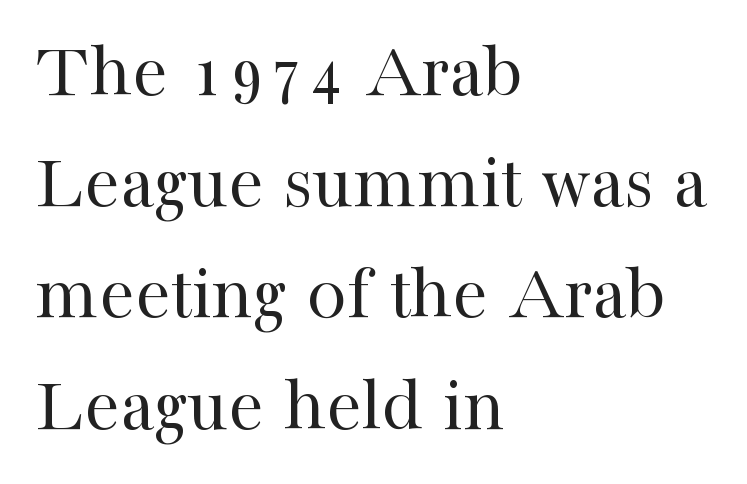
{"serif": "yes", "italic": "no", "bold": "no", "weight": "regular", "width": "normal", "stroke_contrast": "high", "x_height": "medium", "monospaced": "no", "underline": "no", "align": "left", "line_spacing": "normal", "line_spacing_ratio": 1.39, "letter_spacing": "normal", "letter_spacing_em": 0.0, "glyph_px": 80}
